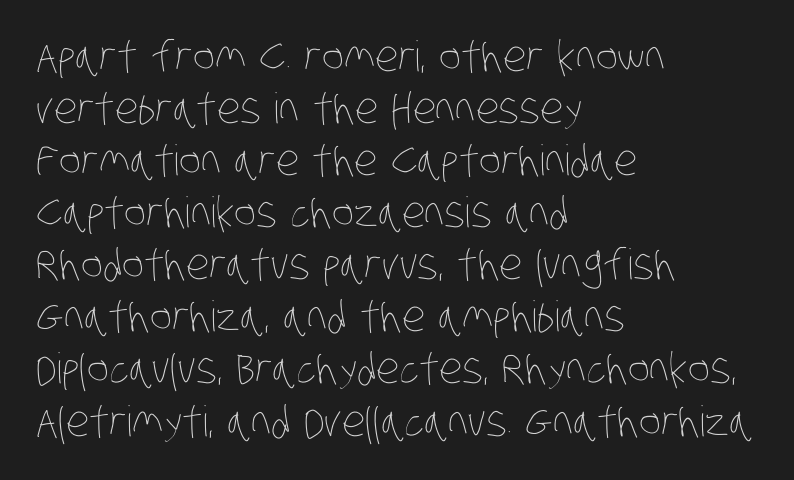
The setting favours the left margin, as ordinary paragraphs usually do. The gaps between neighbouring characters are ordinary and unremarkable. Character widths vary here, with narrow letters taking less room than wide ones. These glyphs show unthickened strokes, regular width or finer. The specimen omits any rule beneath the text block's lines.
